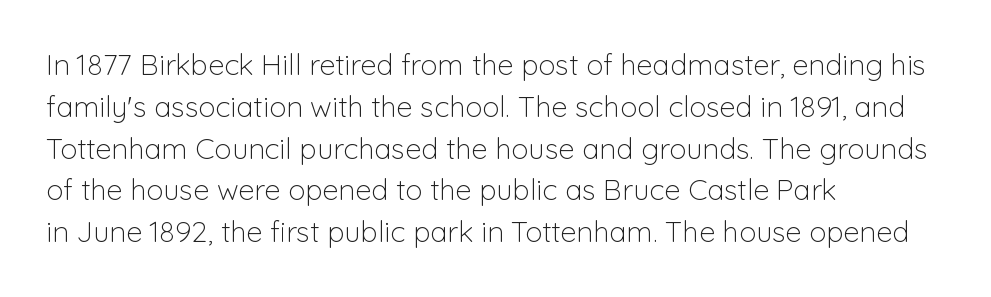
Q: Is the text bold? A: No.
Q: Is the text italic (slanted)? A: No, it is upright.
Q: Is the typeface a serif or a sans-serif typeface? A: Sans-serif.
Q: Is the text underlined? A: No.
Q: How is the paragraph aligned? A: Left-aligned.
Q: Is the spacing between letters normal or unusually wide? A: Normal.
Q: Is the spacing between lines tight, normal or loose? A: Normal.
Q: Width (condensed, normal, or wide)? A: Normal.
Q: Stroke contrast? A: Low.
Q: x-height? A: Medium.
Q: Monospaced? A: No.
